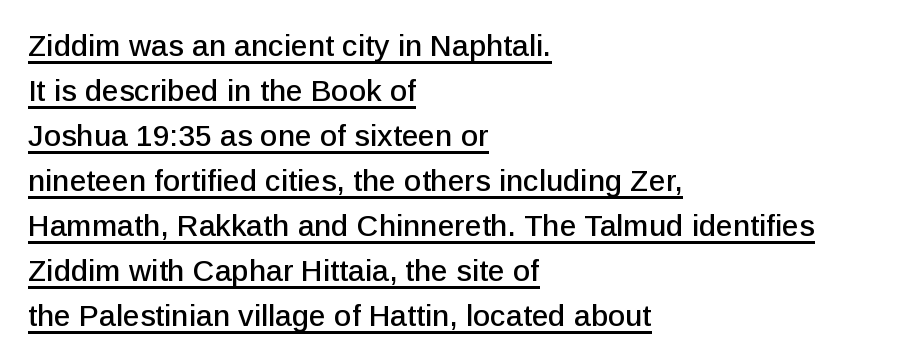
Q: Is the text italic (slanted)? A: No, it is upright.
Q: Is the typeface a serif or a sans-serif typeface? A: Sans-serif.
Q: Is the text underlined? A: Yes.
Q: How is the paragraph aligned? A: Left-aligned.
Q: Is the spacing between letters normal or unusually wide? A: Normal.
Q: Is the spacing between lines tight, normal or loose? A: Normal.
Q: Width (condensed, normal, or wide)? A: Normal.
Q: Stroke contrast? A: Low.
Q: x-height? A: Medium.
Q: Monospaced? A: No.
